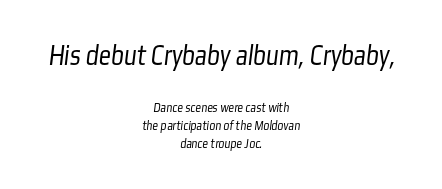
The image shows 30 px light, condensed sans-serif type; set centered, normal line spacing (1.28x), normal letter spacing, not underlined; the first (top) block is 2.14x larger; low stroke contrast and a medium x-height.
